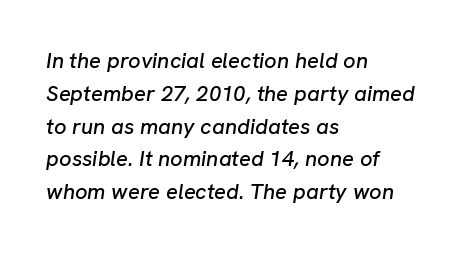
{"italic": "yes", "lean": "right", "slant_degrees": 8, "underline": "no", "align": "left", "line_spacing": "normal", "line_spacing_ratio": 1.49, "letter_spacing": "normal", "letter_spacing_em": 0.0, "glyph_px": 22}
